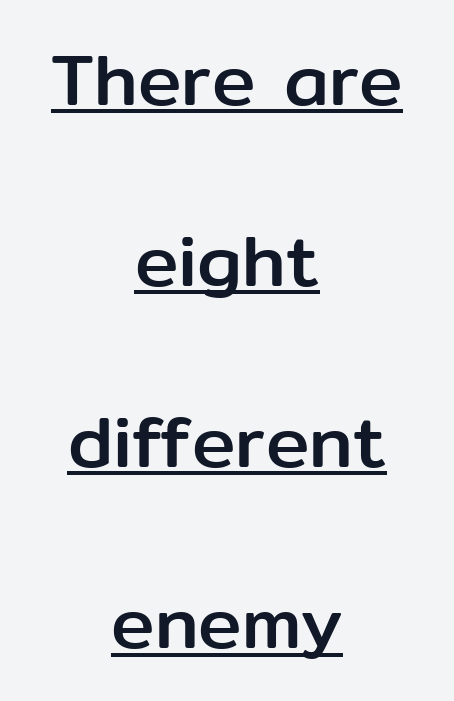
Q: Is the text italic (slanted)? A: No, it is upright.
Q: Is the typeface a serif or a sans-serif typeface? A: Sans-serif.
Q: Is the text underlined? A: Yes.
Q: How is the paragraph aligned? A: Centered.
Q: Is the spacing between letters normal or unusually wide? A: Normal.
Q: Is the spacing between lines tight, normal or loose? A: Loose.
Q: Width (condensed, normal, or wide)? A: Normal.
Q: Stroke contrast? A: Low.
Q: x-height? A: Medium.
Q: Monospaced? A: No.
